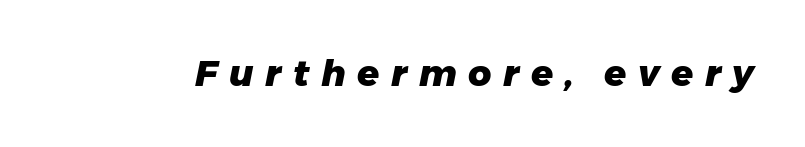
{"italic": "yes", "lean": "right", "slant_degrees": 11, "bold": "yes", "weight": "heavy", "width": "normal", "stroke_contrast": "low", "x_height": "medium", "monospaced": "no", "underline": "no", "letter_spacing": "wide", "letter_spacing_em": 0.32, "glyph_px": 36}
